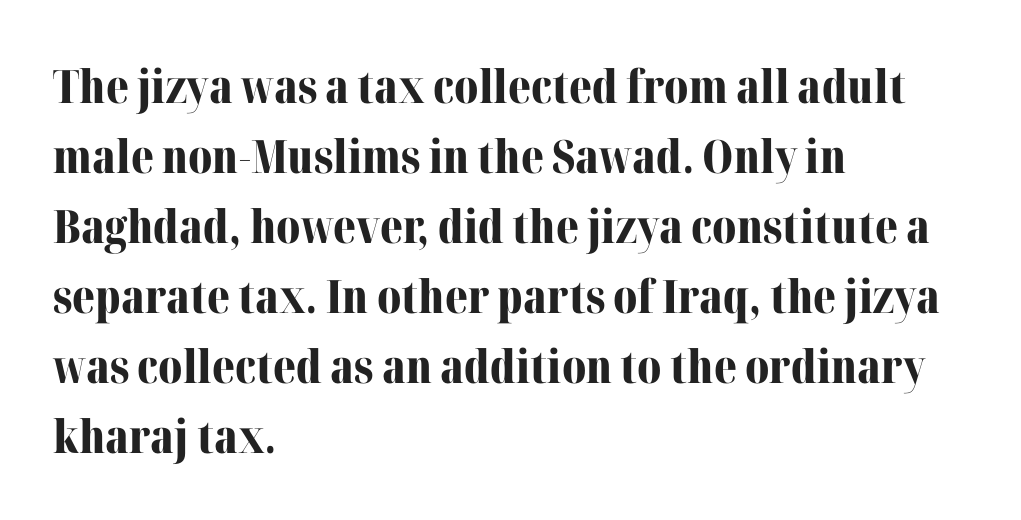
The image shows 46 px bold serif type, upright; set left-aligned, normal line spacing (1.52x), normal letter spacing, not underlined; medium stroke contrast and a medium x-height.
